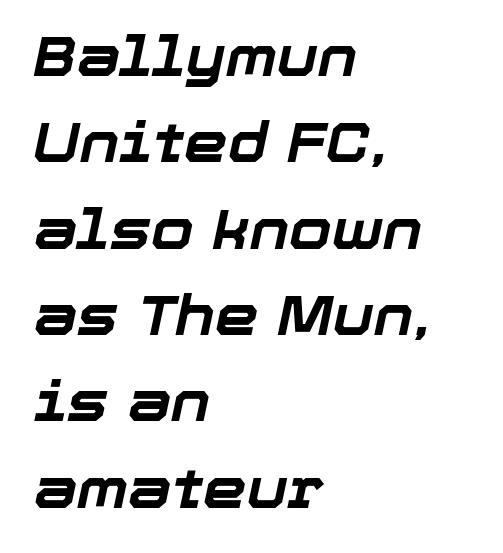
{"italic": "yes", "lean": "right", "slant_degrees": 12, "bold": "yes", "weight": "bold", "width": "normal", "stroke_contrast": "low", "x_height": "medium", "monospaced": "no", "underline": "no", "align": "left", "line_spacing": "normal", "line_spacing_ratio": 1.57, "letter_spacing": "normal", "letter_spacing_em": 0.0, "glyph_px": 55}
